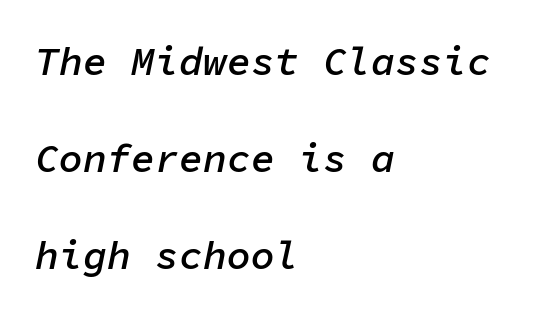
Q: Is the text bold? A: Semi-bold.
Q: Is the text italic (slanted)? A: Yes, it leans right by about 11 degrees.
Q: Is the text underlined? A: No.
Q: How is the paragraph aligned? A: Left-aligned.
Q: Is the spacing between letters normal or unusually wide? A: Normal.
Q: Is the spacing between lines tight, normal or loose? A: Loose.
Q: Width (condensed, normal, or wide)? A: Normal.
Q: Stroke contrast? A: Low.
Q: x-height? A: Medium.
Q: Monospaced? A: Yes.
